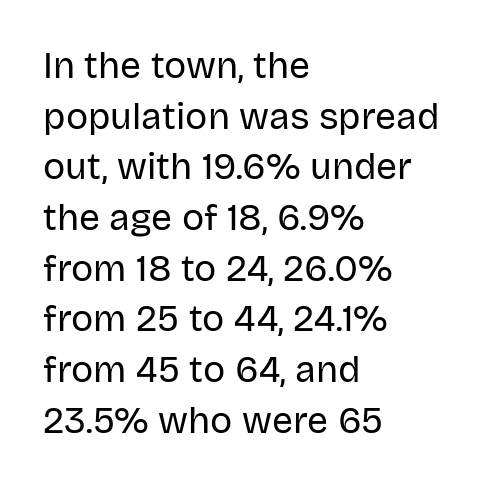
Q: Is the text bold? A: No.
Q: Is the text italic (slanted)? A: No, it is upright.
Q: Is the typeface a serif or a sans-serif typeface? A: Sans-serif.
Q: Is the text underlined? A: No.
Q: How is the paragraph aligned? A: Left-aligned.
Q: Is the spacing between letters normal or unusually wide? A: Normal.
Q: Is the spacing between lines tight, normal or loose? A: Normal.
Q: Width (condensed, normal, or wide)? A: Normal.
Q: Stroke contrast? A: Low.
Q: x-height? A: Large.
Q: Monospaced? A: No.
